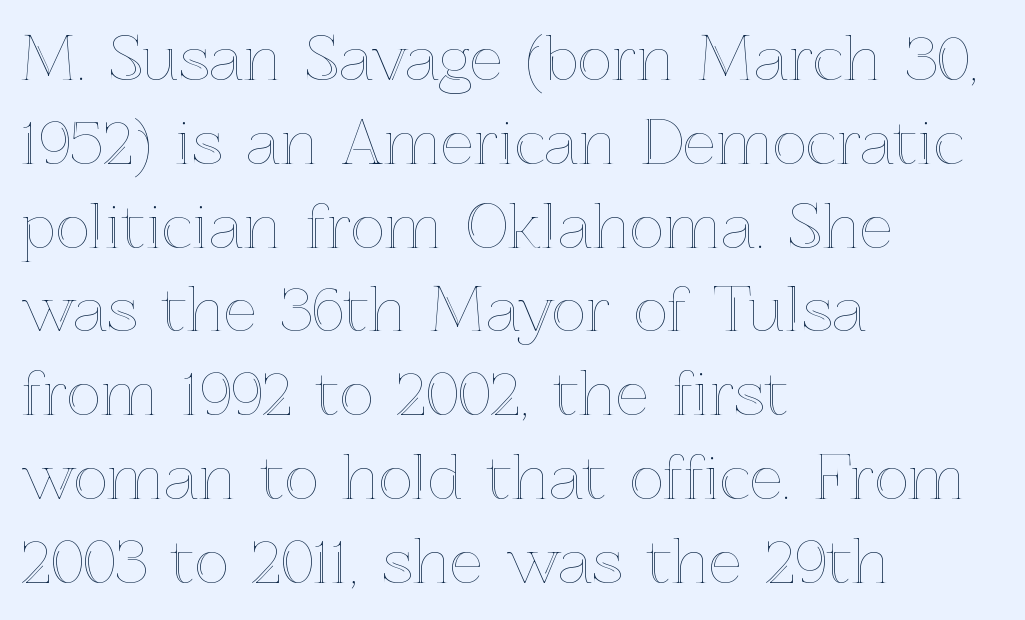
Q: Is the text italic (slanted)? A: No, it is upright.
Q: Is the text underlined? A: No.
Q: How is the paragraph aligned? A: Left-aligned.
Q: Is the spacing between letters normal or unusually wide? A: Normal.
Q: Is the spacing between lines tight, normal or loose? A: Normal.
Q: Width (condensed, normal, or wide)? A: Normal.
Q: x-height? A: Medium.
Q: Monospaced? A: No.
